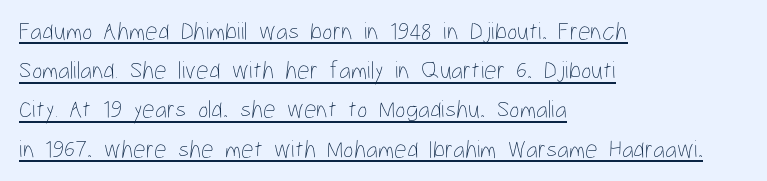
Q: Is the text bold? A: No.
Q: Is the text italic (slanted)? A: No, it is upright.
Q: Is the text underlined? A: Yes.
Q: How is the paragraph aligned? A: Left-aligned.
Q: Is the spacing between letters normal or unusually wide? A: Normal.
Q: Is the spacing between lines tight, normal or loose? A: Normal.
